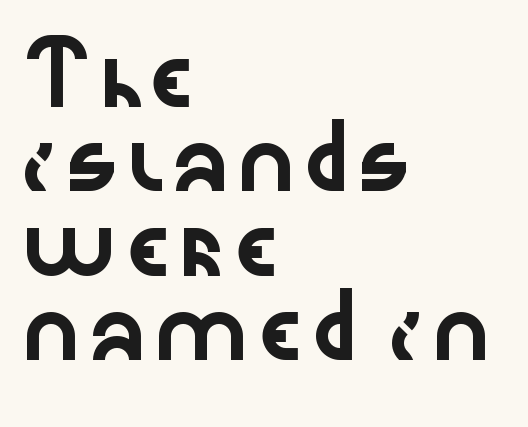
Only glyphs here, with clear space below each row. The letterforms sit shoulder to shoulder at normal distance. Look at the bottom of the vertical strokes: they stop flat, with no serifs. This is the regular roman posture of the typeface. Reading down the column, the eye jumps a familiar distance to each next line. The rendering uses natural spacing where letterforms have individual widths.
